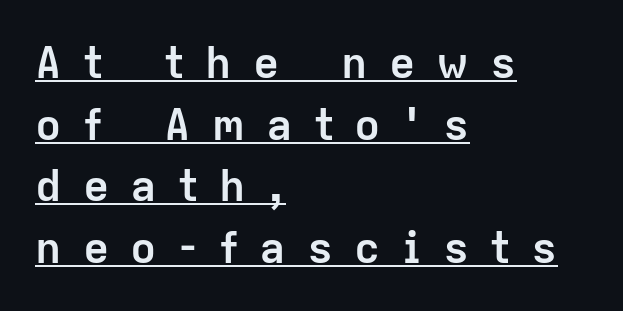
Q: Is the text bold? A: Yes.
Q: Is the text italic (slanted)? A: No, it is upright.
Q: Is the typeface a serif or a sans-serif typeface? A: Sans-serif.
Q: Is the text underlined? A: Yes.
Q: How is the paragraph aligned? A: Left-aligned.
Q: Is the spacing between letters normal or unusually wide? A: Unusually wide.
Q: Is the spacing between lines tight, normal or loose? A: Normal.
Q: Width (condensed, normal, or wide)? A: Normal.
Q: Stroke contrast? A: Low.
Q: x-height? A: Medium.
Q: Monospaced? A: No.
